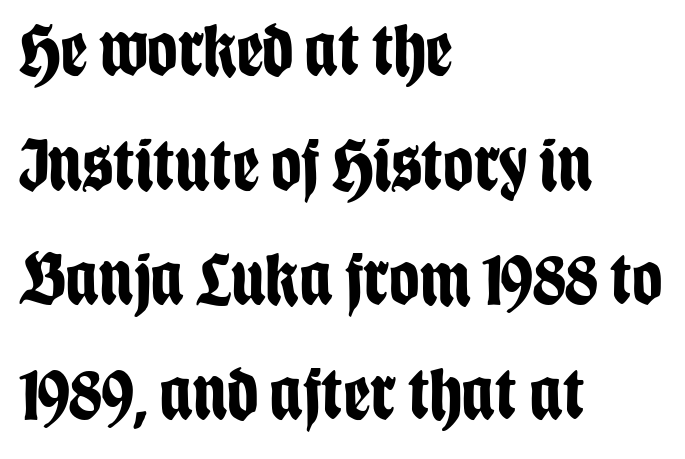
{"serif": "no", "italic": "no", "bold": "yes", "weight": "bold", "width": "condensed", "stroke_contrast": "low", "x_height": "large", "monospaced": "no", "underline": "no", "align": "left", "line_spacing": "normal", "line_spacing_ratio": 1.53, "letter_spacing": "normal", "letter_spacing_em": 0.0, "glyph_px": 75}
